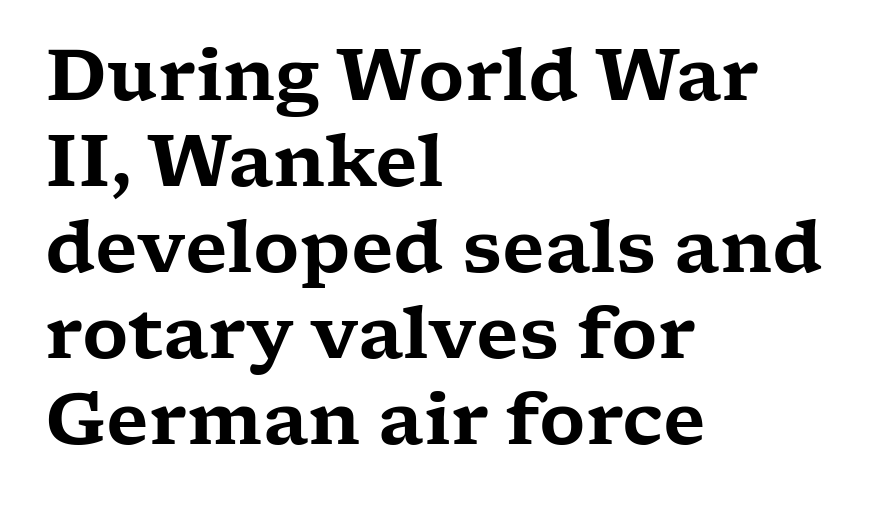
Q: Is the text italic (slanted)? A: No, it is upright.
Q: Is the typeface a serif or a sans-serif typeface? A: Serif.
Q: Is the text underlined? A: No.
Q: How is the paragraph aligned? A: Left-aligned.
Q: Is the spacing between letters normal or unusually wide? A: Normal.
Q: Width (condensed, normal, or wide)? A: Wide.
Q: Stroke contrast? A: Low.
Q: x-height? A: Medium.
Q: Monospaced? A: No.
